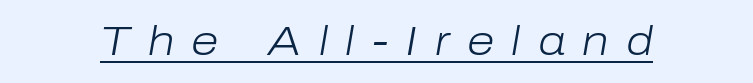
This sample has the flowing, uneven cadence of proportional lettering. Think standard paragraph weight, or any step lighter than that. Italic: yes, the glyphs are oblique. The letterforms stand isolated, each surrounded by extra space. Descenders here cross a horizontal rule under the line.
